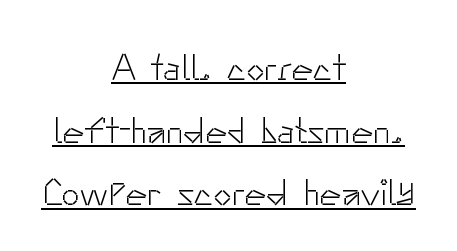
The image shows 37 px light sans-serif type, upright; set centered, normal line spacing (1.69x), normal letter spacing, underlined; low stroke contrast and a small x-height.
